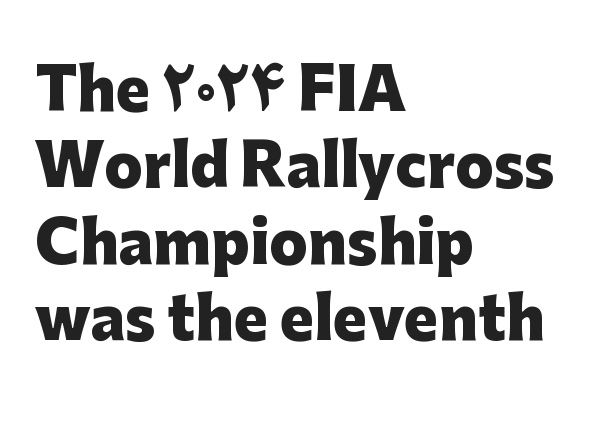
The image shows 57 px heavy sans-serif type, upright; set left-aligned, normal line spacing (1.34x), normal letter spacing, not underlined; low stroke contrast and a medium x-height.
